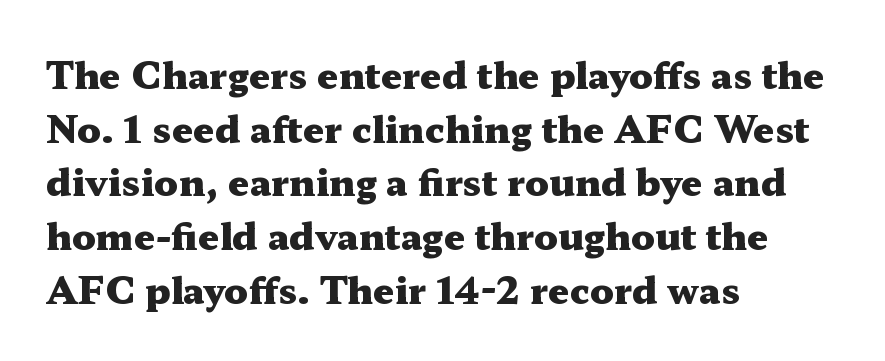
{"serif": "yes", "italic": "no", "bold": "yes", "weight": "heavy", "width": "wide", "stroke_contrast": "medium", "x_height": "medium", "monospaced": "no", "underline": "no", "align": "left", "line_spacing": "normal", "line_spacing_ratio": 1.45, "letter_spacing": "normal", "letter_spacing_em": 0.0, "glyph_px": 37}
